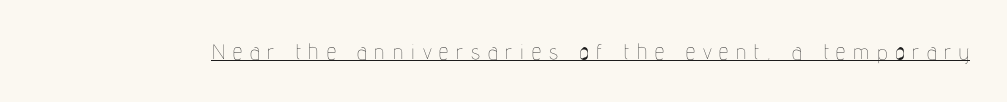
Q: Is the text bold? A: No.
Q: Is the text italic (slanted)? A: No, it is upright.
Q: Is the text underlined? A: Yes.
Q: Is the spacing between letters normal or unusually wide? A: Unusually wide.
